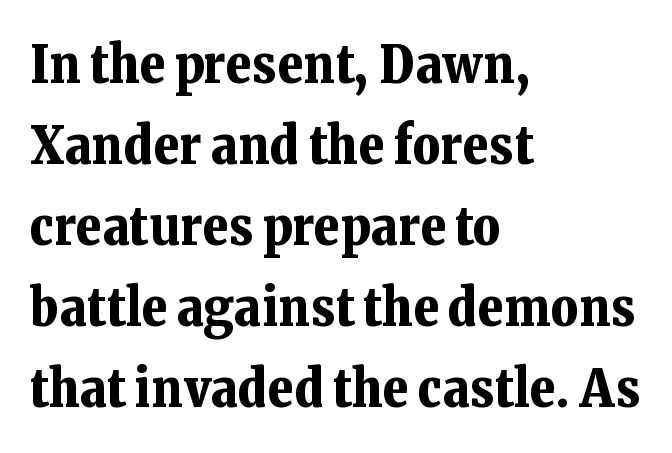
The image shows 53 px bold serif type, upright; set left-aligned, normal line spacing (1.53x), normal letter spacing, not underlined; low stroke contrast and a medium x-height.
